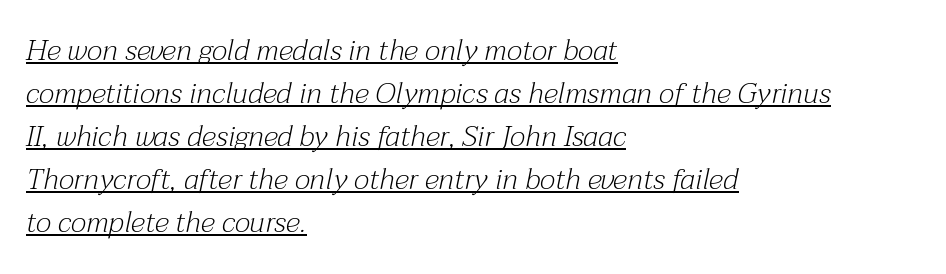
The image shows 29 px light serif type, italic (leaning right); set left-aligned, normal line spacing (1.48x), normal letter spacing, underlined; medium stroke contrast and a medium x-height.
